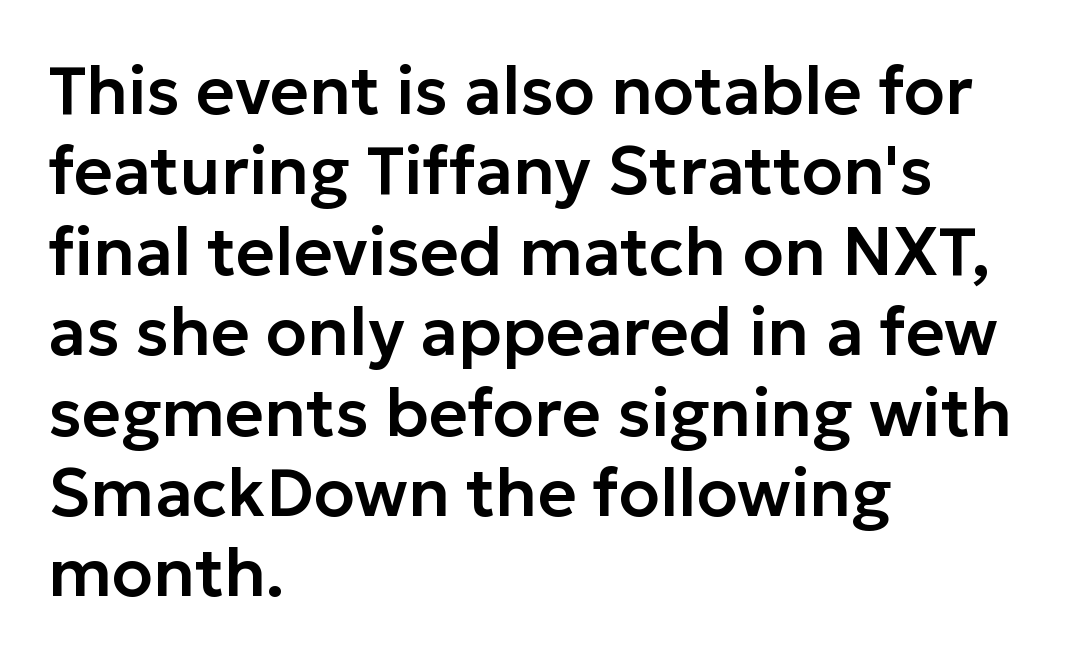
The image shows 67 px sans-serif type, upright; set left-aligned, line spacing 1.2x, normal letter spacing, not underlined; low stroke contrast and a medium x-height.
